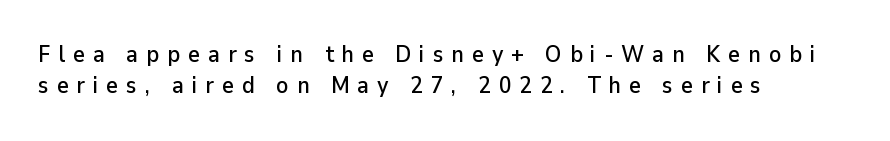
The image shows 23 px text type, upright; set left-aligned, normal line spacing (1.36x), unusually wide letter spacing (+0.34 em), not underlined.
